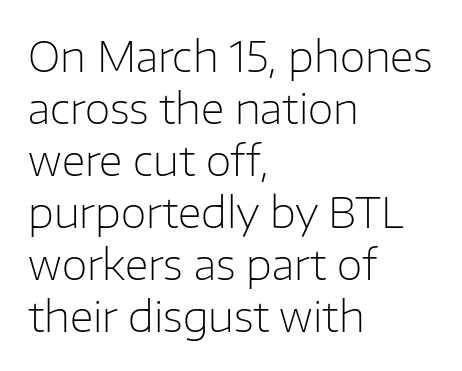
The image shows 42 px light sans-serif type, upright; set left-aligned, line spacing 1.24x, normal letter spacing, not underlined; low stroke contrast and a medium x-height.
